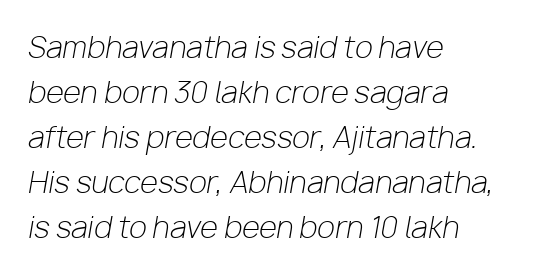
{"italic": "yes", "lean": "right", "slant_degrees": 10, "bold": "no", "weight": "light", "width": "normal", "stroke_contrast": "low", "x_height": "medium", "monospaced": "no", "underline": "no", "align": "left", "line_spacing": "normal", "line_spacing_ratio": 1.55, "letter_spacing": "normal", "letter_spacing_em": 0.0, "glyph_px": 29}
